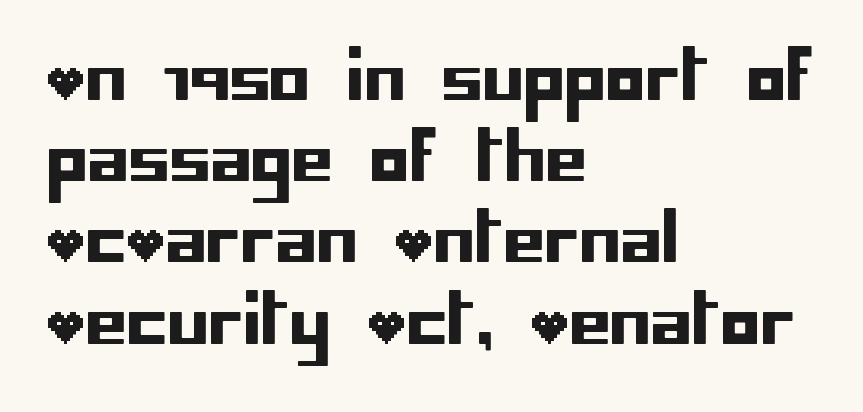
Grotesque or geometric, the face here clearly has no serifs. Horizontally, the lines are justified to the leading edge only. Check the space under the baseline: it is left empty. Students, note that the glyphs here touch the page at normal intervals. Ascenders rise straight up at ninety degrees.
